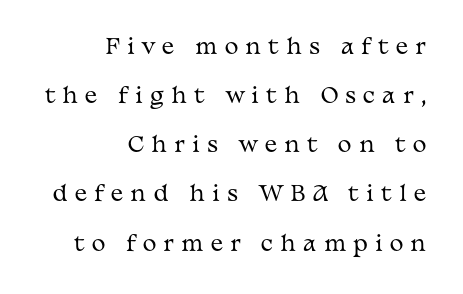
Q: Is the text bold? A: No.
Q: Is the text italic (slanted)? A: No, it is upright.
Q: Is the text underlined? A: No.
Q: How is the paragraph aligned? A: Right-aligned.
Q: Is the spacing between letters normal or unusually wide? A: Unusually wide.
Q: Is the spacing between lines tight, normal or loose? A: Loose.
